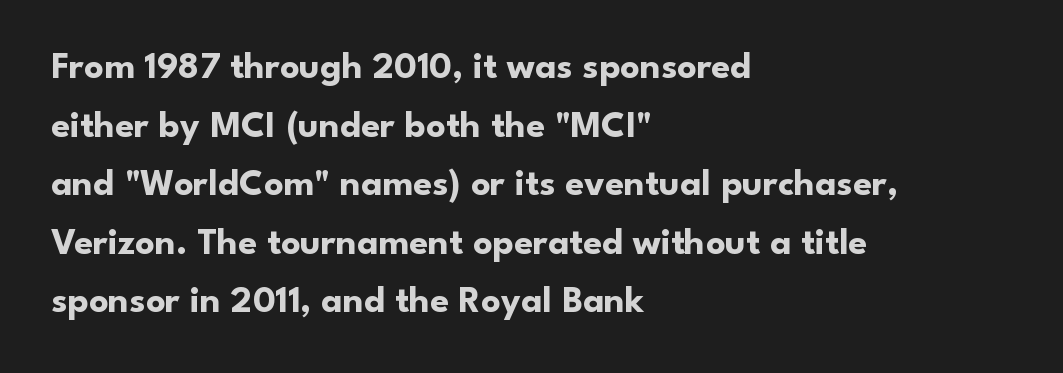
As a designer I'd log this as weight 700, bold. Quick note: not italic, upright. The letters advance in unequal steps, a hallmark of proportional type. Observe the absence of serifs on each vertical stroke in this sample. Short note: letters normally spaced. Lines of text with bare space underneath.
